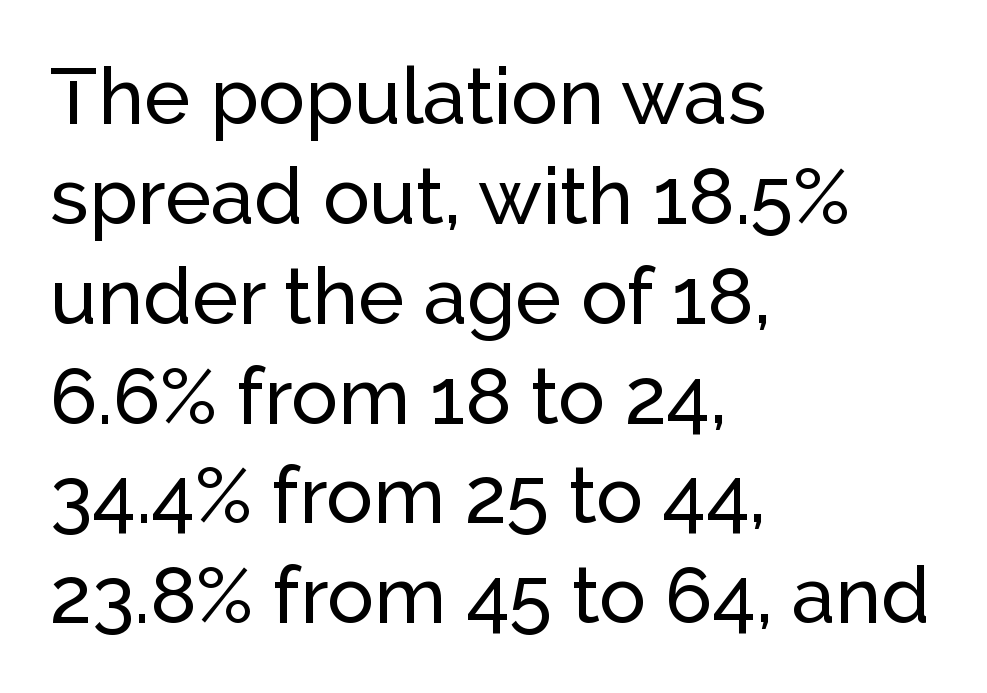
{"serif": "no", "italic": "no", "width": "normal", "stroke_contrast": "low", "x_height": "medium", "monospaced": "no", "underline": "no", "align": "left", "line_spacing": "normal", "line_spacing_ratio": 1.28, "letter_spacing": "normal", "letter_spacing_em": 0.0, "glyph_px": 78}
